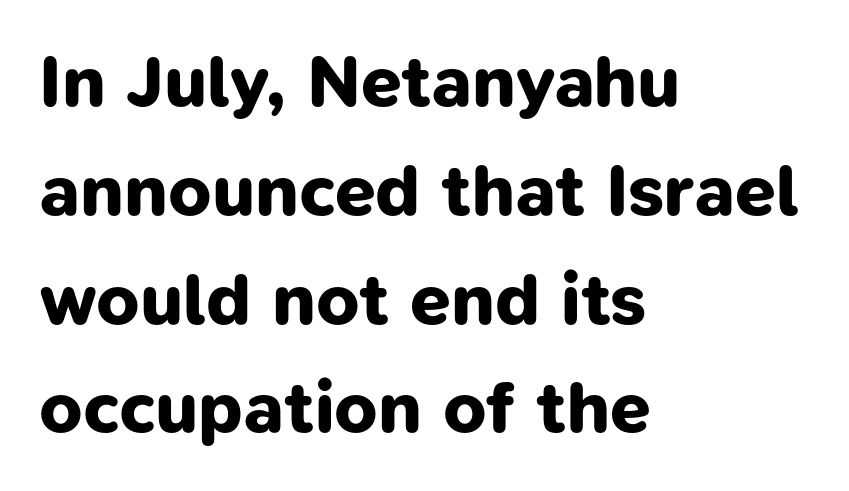
{"serif": "no", "bold": "yes", "weight": "bold", "width": "normal", "stroke_contrast": "low", "x_height": "medium", "monospaced": "no", "underline": "no", "align": "left", "line_spacing": "normal", "line_spacing_ratio": 1.49, "letter_spacing": "normal", "letter_spacing_em": 0.0, "glyph_px": 73}
